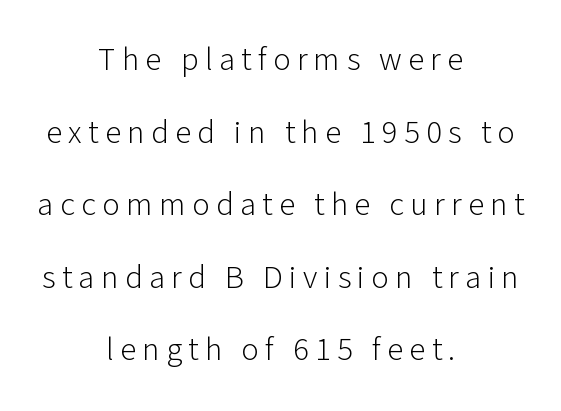
Stems here are at most as thick as an everyday book face. Unlike a traditional serif, this face leaves its strokes unadorned. Every character sits straight up, as roman type does. The face used here is proportionally spaced, like ordinary book or web type. This sample trades compactness for vertical openness between lines. The words here are not underlined.
